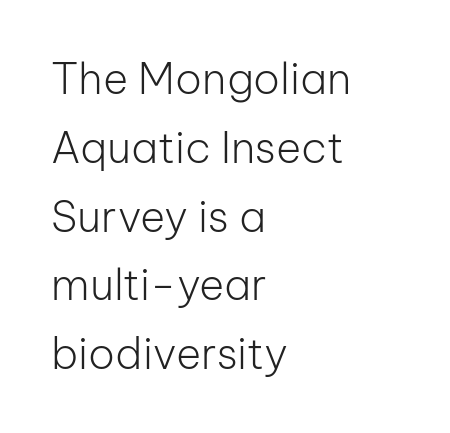
Q: Is the text bold? A: No.
Q: Is the text italic (slanted)? A: No, it is upright.
Q: Is the typeface a serif or a sans-serif typeface? A: Sans-serif.
Q: Is the text underlined? A: No.
Q: How is the paragraph aligned? A: Left-aligned.
Q: Is the spacing between letters normal or unusually wide? A: Normal.
Q: Is the spacing between lines tight, normal or loose? A: Normal.
Q: Width (condensed, normal, or wide)? A: Normal.
Q: Stroke contrast? A: Low.
Q: x-height? A: Medium.
Q: Monospaced? A: No.
